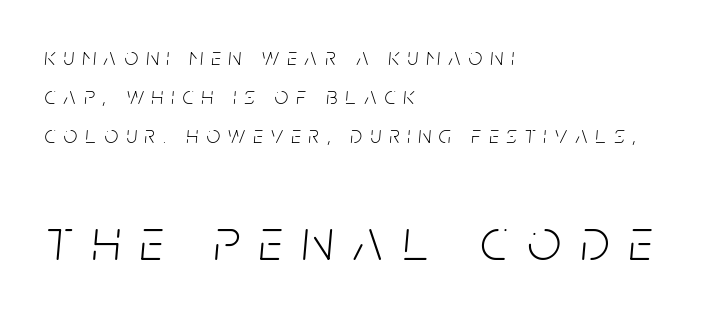
Is the block centered? No — it sits flush against the left margin. The string is rendered with underlining switched off. The rendering applies a slant to the glyphs. This sample uses expanded letter spacing, leaving extra air between glyphs.
